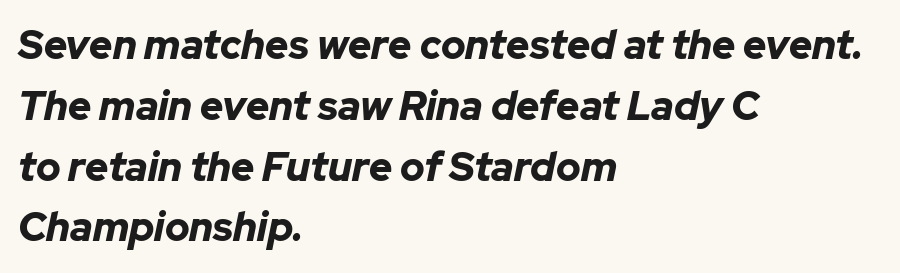
{"italic": "yes", "lean": "right", "slant_degrees": 12, "bold": "yes", "weight": "bold", "width": "normal", "stroke_contrast": "low", "x_height": "medium", "monospaced": "no", "underline": "no", "align": "left", "line_spacing": "normal", "line_spacing_ratio": 1.52, "letter_spacing": "normal", "letter_spacing_em": 0.0, "glyph_px": 40}
